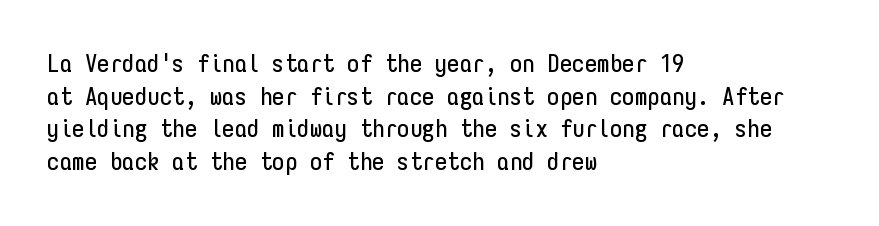
The tracking reads as untouched default to a designer's eye. Has an underline been added? It has not. Where is the straight margin? On the left. A typesetter would call this leading conventional body-copy spacing.
